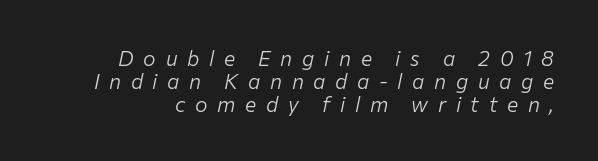
{"italic": "yes", "lean": "right", "slant_degrees": 12, "bold": "no", "underline": "no", "line_spacing": "tight", "line_spacing_ratio": 1.09, "letter_spacing": "wide", "letter_spacing_em": 0.46, "glyph_px": 21}
